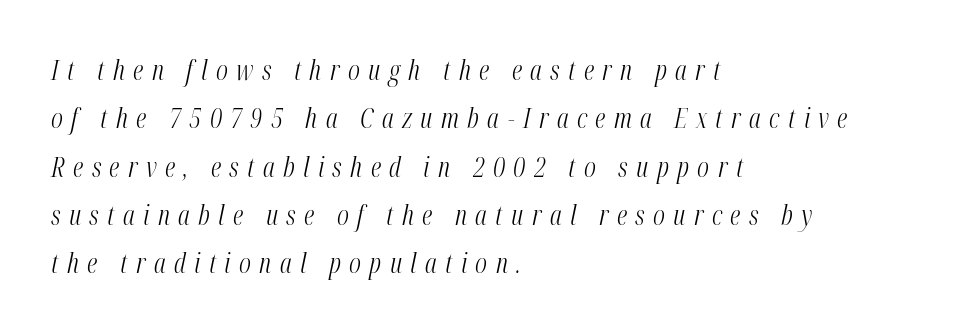
{"italic": "yes", "lean": "right", "slant_degrees": 12, "bold": "no", "underline": "no", "align": "left", "line_spacing_ratio": 1.79, "letter_spacing": "wide", "letter_spacing_em": 0.31, "glyph_px": 27}
